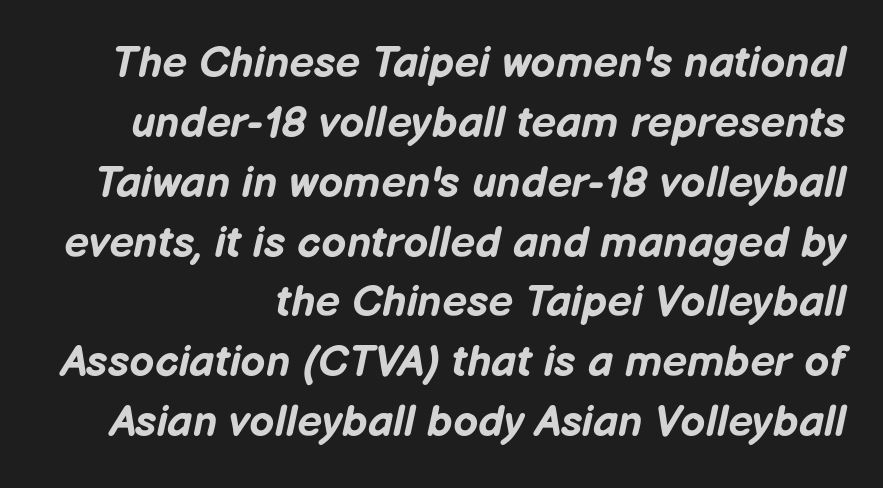
Q: Is the text bold? A: Yes.
Q: Is the text italic (slanted)? A: Yes, it leans right by about 12 degrees.
Q: Is the text underlined? A: No.
Q: How is the paragraph aligned? A: Right-aligned.
Q: Is the spacing between letters normal or unusually wide? A: Normal.
Q: Is the spacing between lines tight, normal or loose? A: Normal.
Q: Width (condensed, normal, or wide)? A: Normal.
Q: Stroke contrast? A: Low.
Q: x-height? A: Medium.
Q: Monospaced? A: No.
